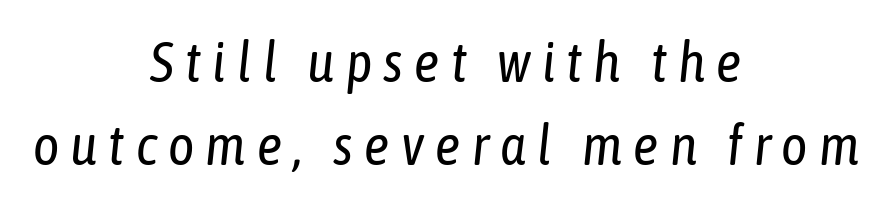
Q: Is the text bold? A: No.
Q: Is the text italic (slanted)? A: Yes, it leans right by about 6 degrees.
Q: Is the text underlined? A: No.
Q: How is the paragraph aligned? A: Centered.
Q: Is the spacing between letters normal or unusually wide? A: Unusually wide.
Q: Is the spacing between lines tight, normal or loose? A: Normal.
Q: Width (condensed, normal, or wide)? A: Condensed.
Q: Stroke contrast? A: Low.
Q: x-height? A: Medium.
Q: Monospaced? A: No.
